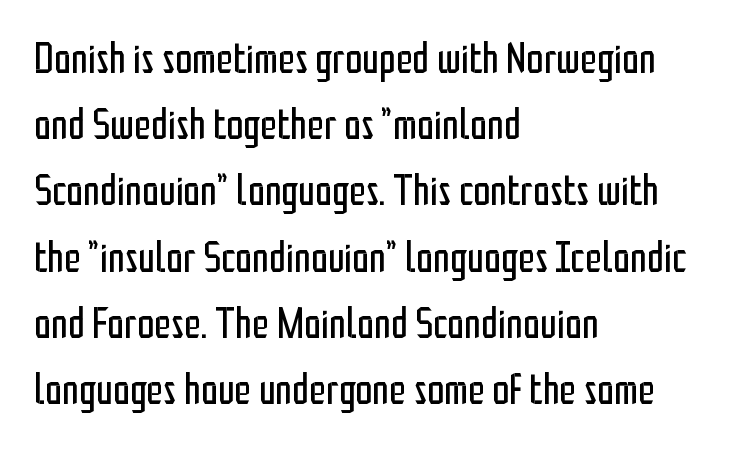
The image shows 43 px regular-weight, condensed sans-serif type, upright; set left-aligned, normal line spacing (1.54x), normal letter spacing, not underlined; low stroke contrast and a medium x-height.
